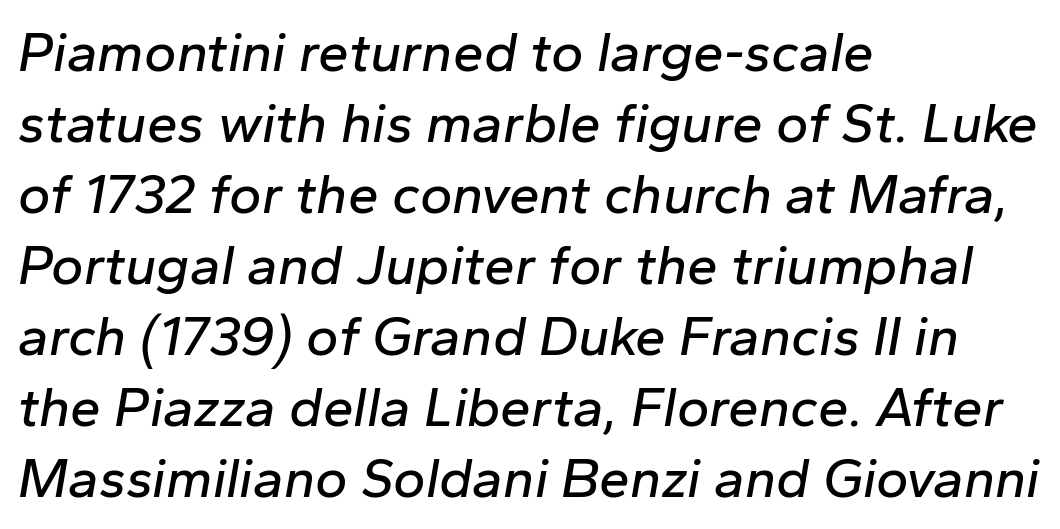
{"italic": "yes", "lean": "right", "slant_degrees": 10, "width": "normal", "stroke_contrast": "low", "x_height": "medium", "monospaced": "no", "underline": "no", "align": "left", "line_spacing": "normal", "line_spacing_ratio": 1.29, "letter_spacing": "normal", "letter_spacing_em": 0.0, "glyph_px": 55}
